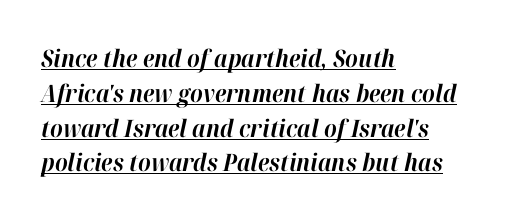
{"italic": "yes", "lean": "right", "slant_degrees": 12, "bold": "yes", "underline": "yes", "align": "left", "line_spacing": "normal", "line_spacing_ratio": 1.45, "letter_spacing": "normal", "letter_spacing_em": 0.0, "glyph_px": 24}
